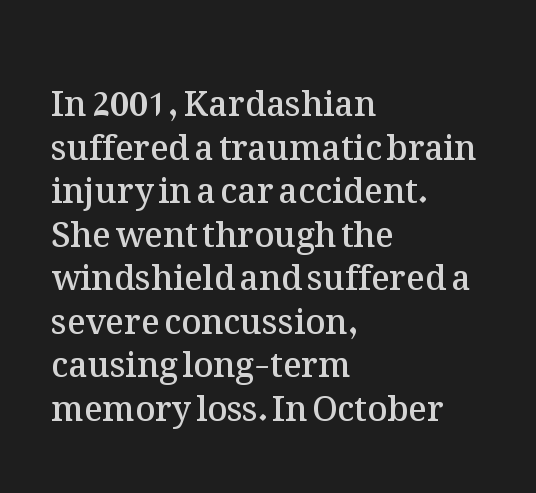
The image shows 34 px semibold type, upright; set left-aligned, normal line spacing (1.28x), normal letter spacing, not underlined; medium stroke contrast and a medium x-height.
